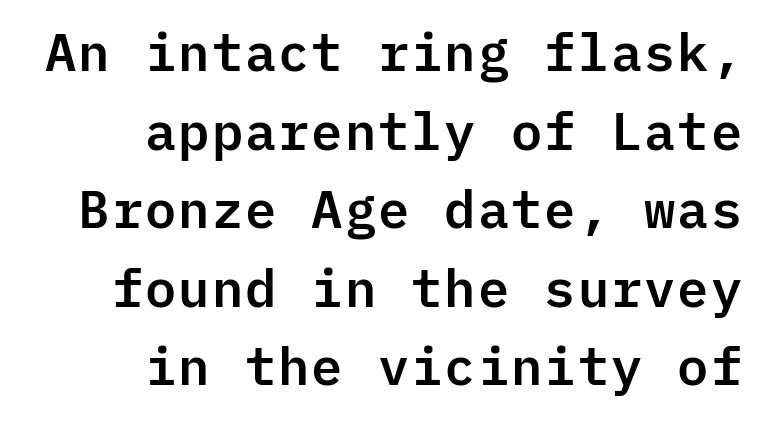
Q: Is the text italic (slanted)? A: No, it is upright.
Q: Is the typeface a serif or a sans-serif typeface? A: Sans-serif.
Q: Is the text underlined? A: No.
Q: How is the paragraph aligned? A: Right-aligned.
Q: Is the spacing between letters normal or unusually wide? A: Normal.
Q: Is the spacing between lines tight, normal or loose? A: Normal.
Q: Width (condensed, normal, or wide)? A: Normal.
Q: Stroke contrast? A: Low.
Q: x-height? A: Medium.
Q: Monospaced? A: Yes.
